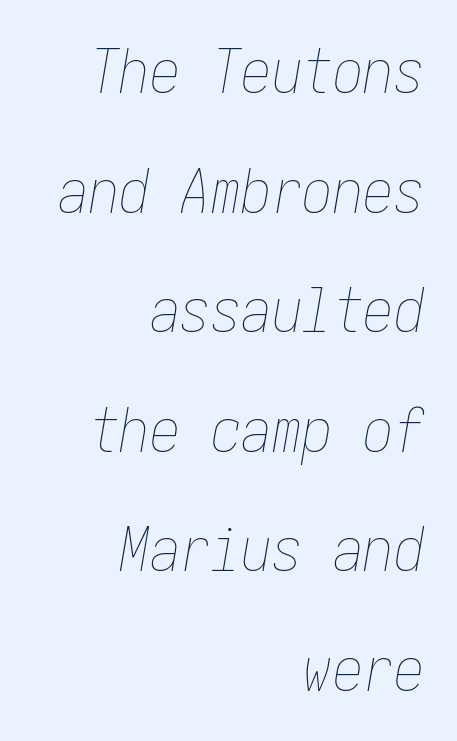
The image shows 61 px thin, condensed type, italic (leaning right); set right-aligned, loose line spacing (1.96x), normal letter spacing, not underlined; low stroke contrast and a medium x-height.
